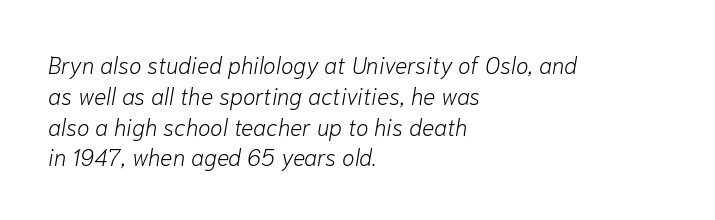
Q: Is the text bold? A: No.
Q: Is the text italic (slanted)? A: Yes, it leans right by about 10 degrees.
Q: Is the text underlined? A: No.
Q: How is the paragraph aligned? A: Left-aligned.
Q: Is the spacing between letters normal or unusually wide? A: Normal.
Q: Is the spacing between lines tight, normal or loose? A: Normal.
